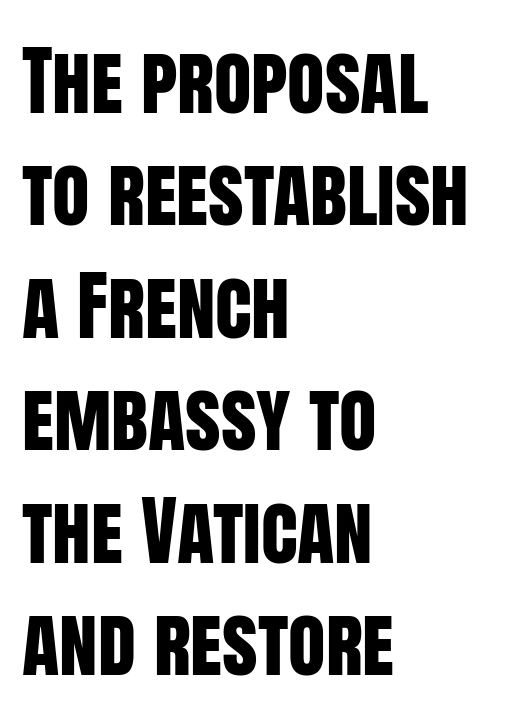
Italic: no, the glyphs are upright roman. These lines are set flush left with a ragged right edge. Each row of text sits above clean, open space. These lines sit exactly where default settings would place them. No extra tracking has been applied to these lines.
